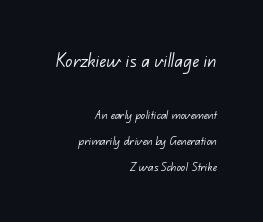
{"bold": "no", "underline": "no", "align": "right", "line_spacing_ratio": 1.86, "letter_spacing": "normal", "letter_spacing_em": 0.0, "larger_block": "first", "size_ratio": 1.57, "glyph_px": 22}
